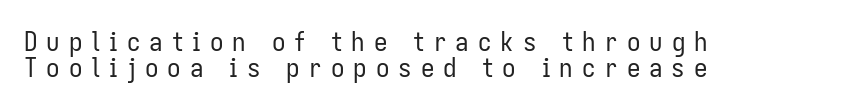
Q: Is the text bold? A: No.
Q: Is the text italic (slanted)? A: No, it is upright.
Q: Is the text underlined? A: No.
Q: How is the paragraph aligned? A: Left-aligned.
Q: Is the spacing between letters normal or unusually wide? A: Unusually wide.
Q: Is the spacing between lines tight, normal or loose? A: Tight.
